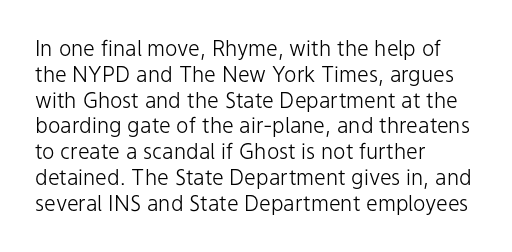
The image shows 21 px text type, upright; set left-aligned, line spacing 1.23x, normal letter spacing, not underlined.
